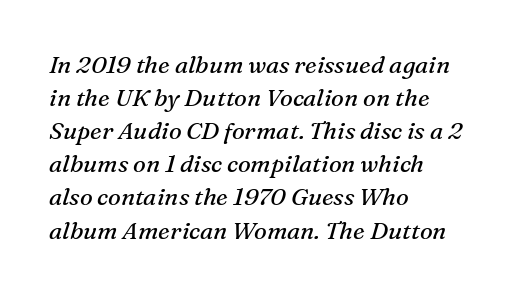
{"italic": "yes", "lean": "right", "slant_degrees": 16, "bold": "no", "underline": "no", "align": "left", "line_spacing": "normal", "line_spacing_ratio": 1.38, "letter_spacing": "normal", "letter_spacing_em": 0.0, "glyph_px": 24}
